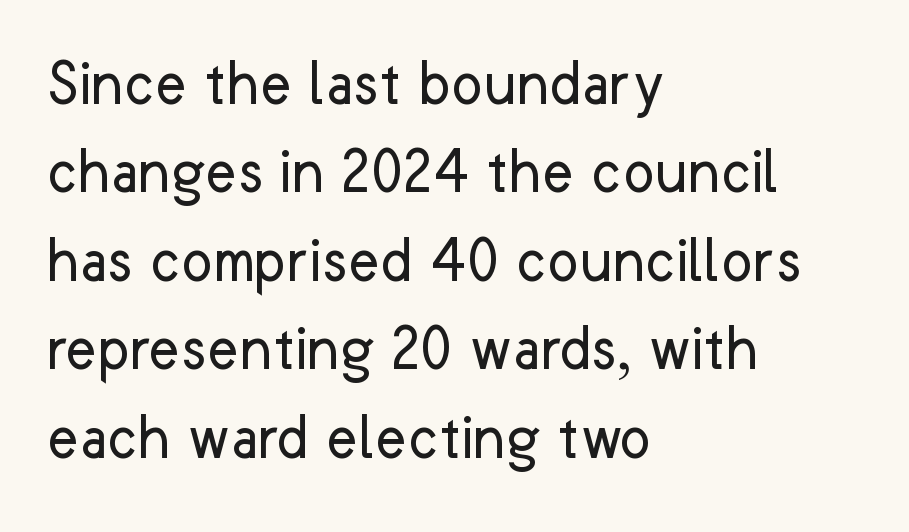
Characters follow at the spacing the type designer built in. Type style note: lacks serifs. Each stroke keeps to a modest, everyday thickness or less. The designer left line spacing at the default. Underlining? Definitely not there.
